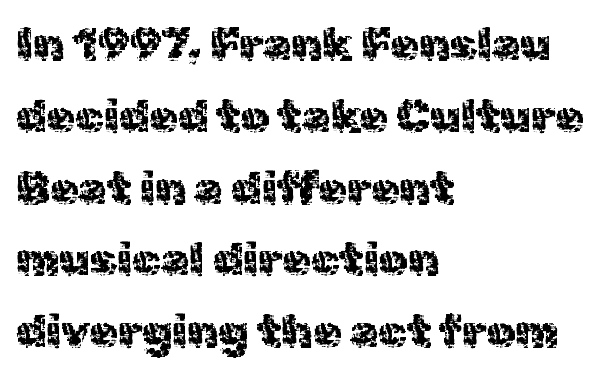
Words appear dense and cohesive because spacing is normal. Letterform terminals end flat and unadorned throughout the passage. One-word summary of the alignment: left. This sample has the flowing, uneven cadence of proportional lettering. This sample keeps an unexceptional amount of space between lines. This is roman type, the default non-slanted kind.
